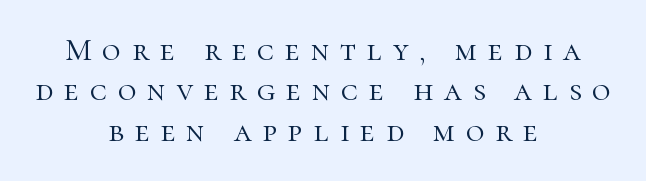
The image shows 32 px light serif type, upright; set centered, normal line spacing (1.26x), unusually wide letter spacing (+0.34 em), not underlined; high stroke contrast and a medium x-height.
